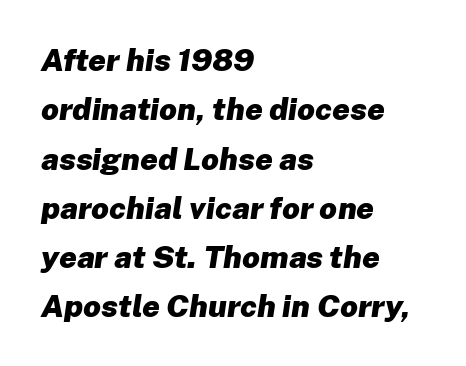
The image shows 31 px heavy type, italic (leaning right); set left-aligned, normal line spacing (1.59x), normal letter spacing, not underlined; low stroke contrast and a medium x-height.
